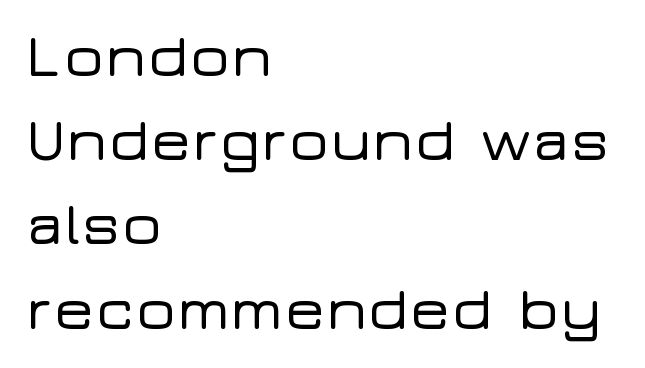
The image shows 61 px wide sans-serif type, upright; set left-aligned, normal line spacing (1.38x), normal letter spacing, not underlined; low stroke contrast and a medium x-height.
